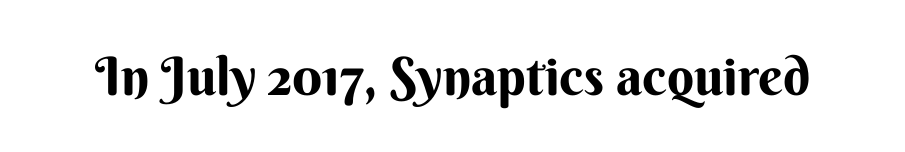
The image shows 53 px bold sans-serif type, upright; set normal letter spacing, not underlined; medium stroke contrast and a small x-height.
